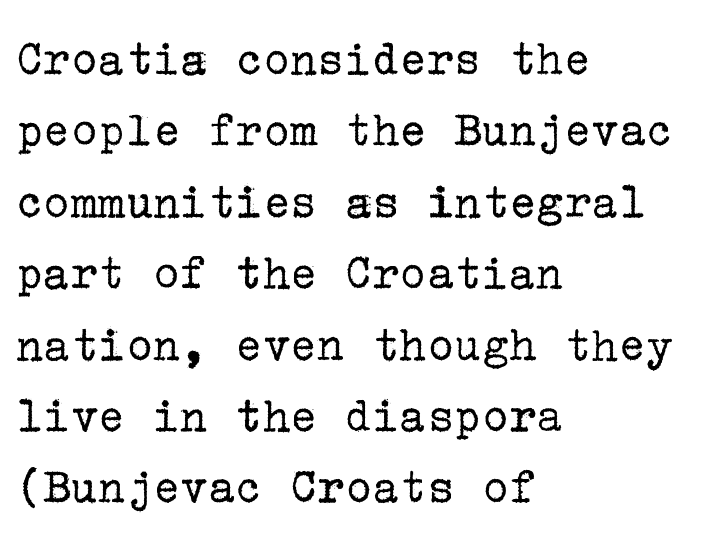
{"serif": "yes", "italic": "no", "bold": "no", "weight": "regular", "width": "normal", "stroke_contrast": "low", "x_height": "medium", "underline": "no", "align": "left", "line_spacing": "normal", "line_spacing_ratio": 1.4, "letter_spacing": "normal", "letter_spacing_em": 0.0, "glyph_px": 51}
